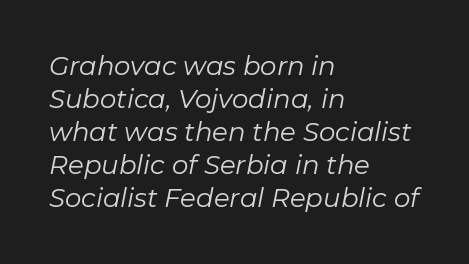
Q: Is the text bold? A: No.
Q: Is the text italic (slanted)? A: Yes, it leans right by about 11 degrees.
Q: Is the text underlined? A: No.
Q: How is the paragraph aligned? A: Left-aligned.
Q: Is the spacing between letters normal or unusually wide? A: Normal.
Q: Is the spacing between lines tight, normal or loose? A: Normal.
